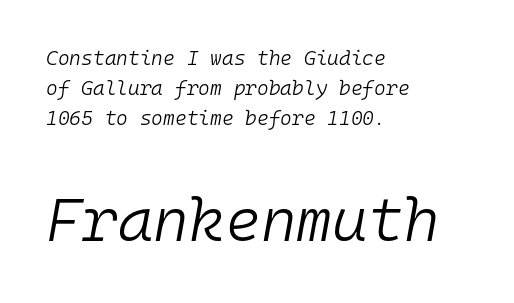
Slant detected: the letters are inclined. Short note: letters normally spaced. Each line starts at the same left margin while the right side varies. The words here are not underlined. The font is comparable to plain body text, perhaps lighter. Looks like terminal output: every glyph gets an equal slot.
